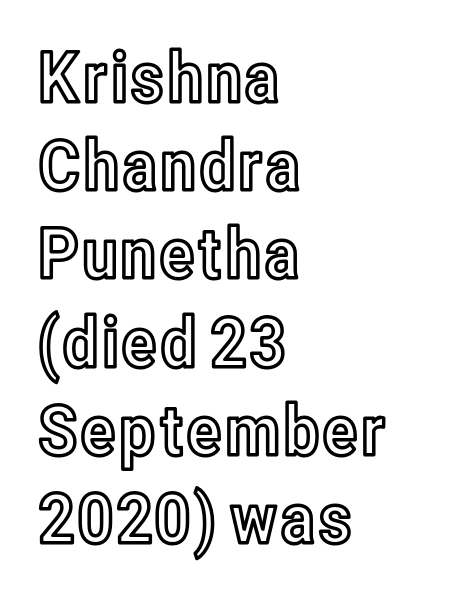
{"italic": "no", "width": "condensed", "x_height": "medium", "monospaced": "no", "underline": "no", "align": "left", "line_spacing": "normal", "line_spacing_ratio": 1.26, "letter_spacing": "normal", "letter_spacing_em": 0.0, "glyph_px": 70}
